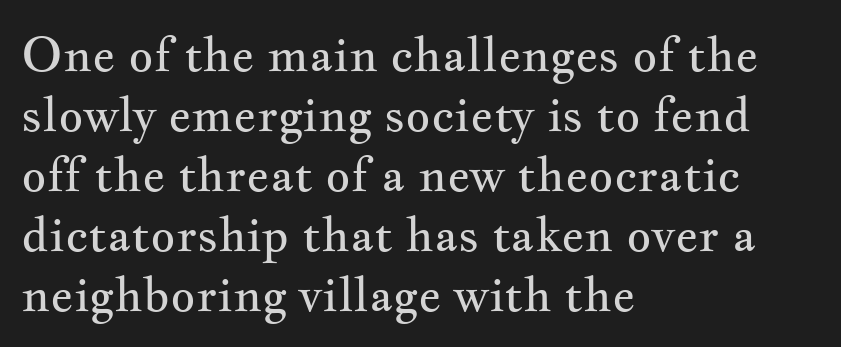
Italic: no, the glyphs are upright roman. These lines keep a tight, regular rhythm from letter to letter. Just letters on the line, the space beneath them empty. The designer left line spacing at the default. Proportional: the letters do not fall into vertical columns. The paragraph shown leans on its left margin.
